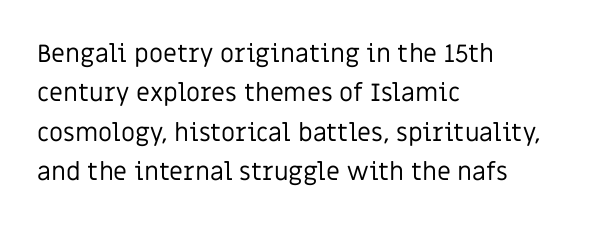
This block has exactly the height ordinary leading produces. Heft: none added — not bold. The face used here is rendered with its standard letterfit. Horizontally, the lines are justified to the leading edge only.
